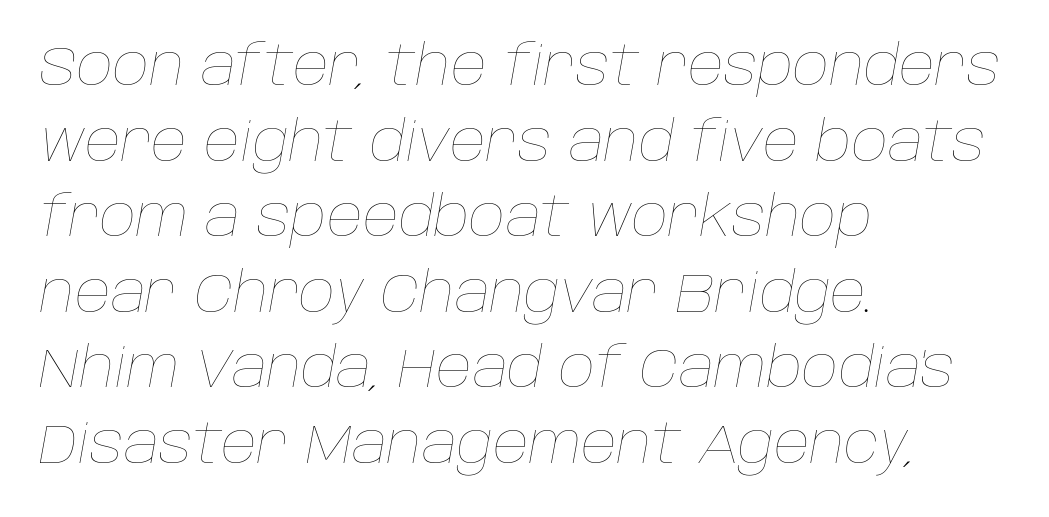
{"italic": "yes", "lean": "right", "slant_degrees": 10, "bold": "no", "weight": "thin", "width": "normal", "stroke_contrast": "low", "x_height": "large", "monospaced": "no", "underline": "no", "align": "left", "line_spacing": "normal", "line_spacing_ratio": 1.35, "letter_spacing": "normal", "letter_spacing_em": 0.0, "glyph_px": 56}
